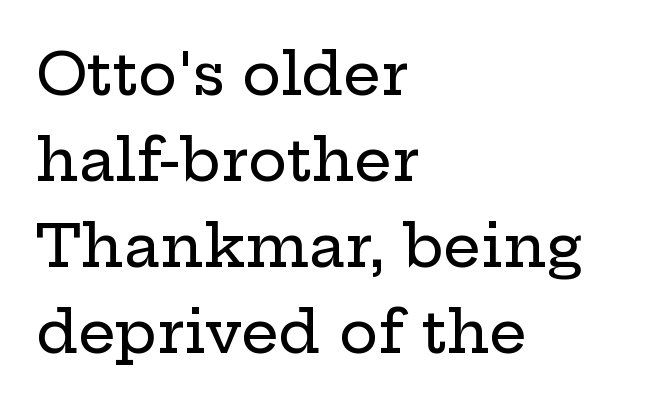
The image shows 59 px wide serif type, upright; set left-aligned, normal line spacing (1.46x), normal letter spacing, not underlined; low stroke contrast and a medium x-height.
